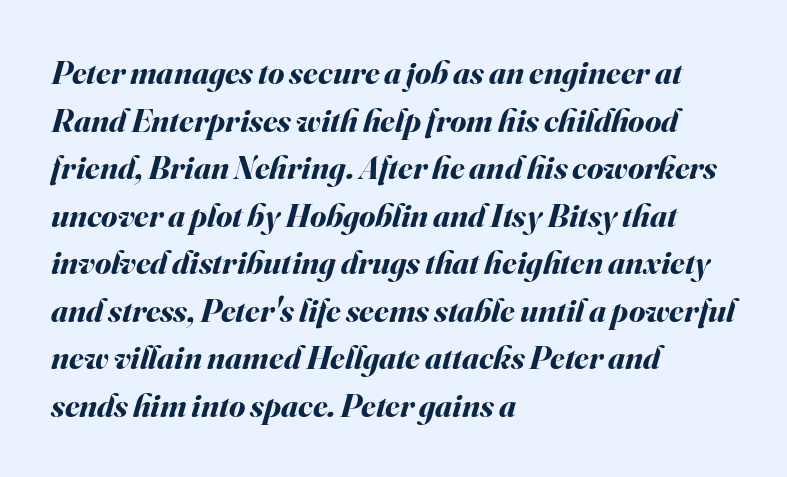
Q: Is the text bold? A: Yes.
Q: Is the text italic (slanted)? A: Yes, it leans right by about 16 degrees.
Q: Is the text underlined? A: No.
Q: How is the paragraph aligned? A: Left-aligned.
Q: Is the spacing between letters normal or unusually wide? A: Normal.
Q: Is the spacing between lines tight, normal or loose? A: Normal.
Q: Width (condensed, normal, or wide)? A: Normal.
Q: Stroke contrast? A: Medium.
Q: x-height? A: Small.
Q: Monospaced? A: No.
